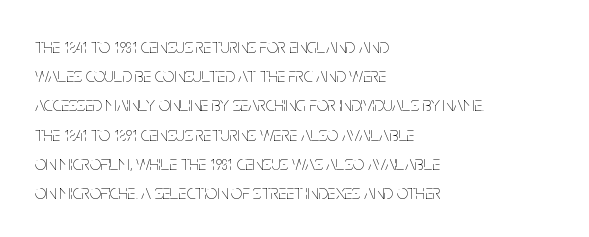
A normal amount of white space separates one row of letters from the next. The foot of each line stays bare and open. The ragged edge is on the right, which tells us the setting is flush left. This sample uses an upright cut, with every glyph sitting square on the baseline. No chunkiness to these letters — they're not bold. Does extra space separate the letters? No, they use regular spacing.
